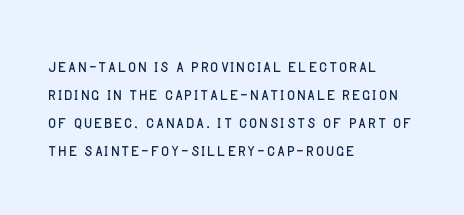
Normally led — the rows are evenly, conventionally spaced. Underlining? Definitely not there. The axis of the letterforms is exactly vertical. The passage is arranged the way most books set body copy — flush left. Default kerning and tracking; the words read as compact shapes.
